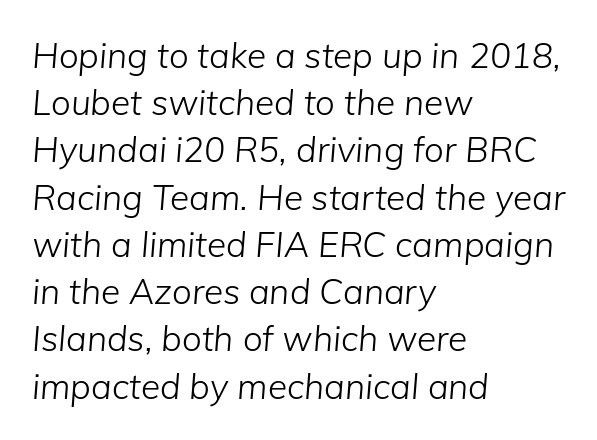
Q: Is the text bold? A: No.
Q: Is the text italic (slanted)? A: Yes, it leans right by about 5 degrees.
Q: Is the text underlined? A: No.
Q: How is the paragraph aligned? A: Left-aligned.
Q: Is the spacing between letters normal or unusually wide? A: Normal.
Q: Is the spacing between lines tight, normal or loose? A: Normal.
Q: Width (condensed, normal, or wide)? A: Normal.
Q: Stroke contrast? A: Low.
Q: x-height? A: Medium.
Q: Monospaced? A: No.
